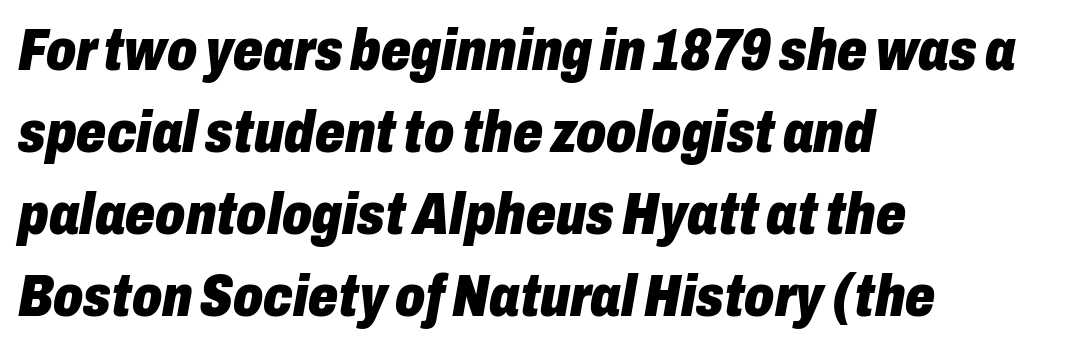
The image shows 59 px heavy, condensed type, italic (leaning right); set left-aligned, normal line spacing (1.39x), normal letter spacing, not underlined; low stroke contrast and a medium x-height.
